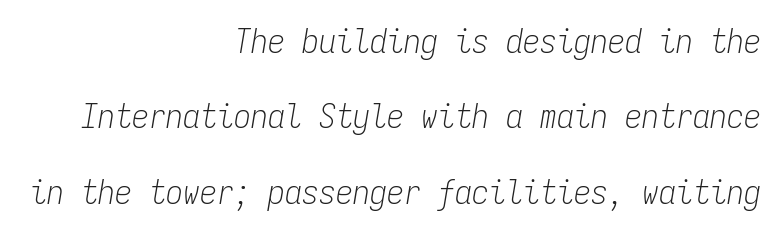
The image shows 34 px light, condensed type, italic (leaning right), monospaced; set right-aligned, loose line spacing (2.22x), normal letter spacing, not underlined; low stroke contrast and a medium x-height.
